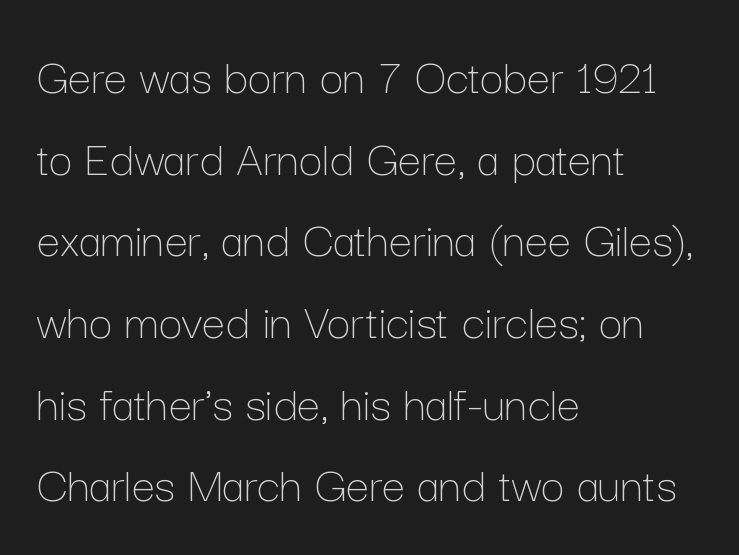
The weight tops out at a normal text grade. The line-height multiplier appears to be the usual default. Looks like regular typesetting: each glyph gets only the width it needs. Here the glyphs are tracked normally, forming tight word shapes.
